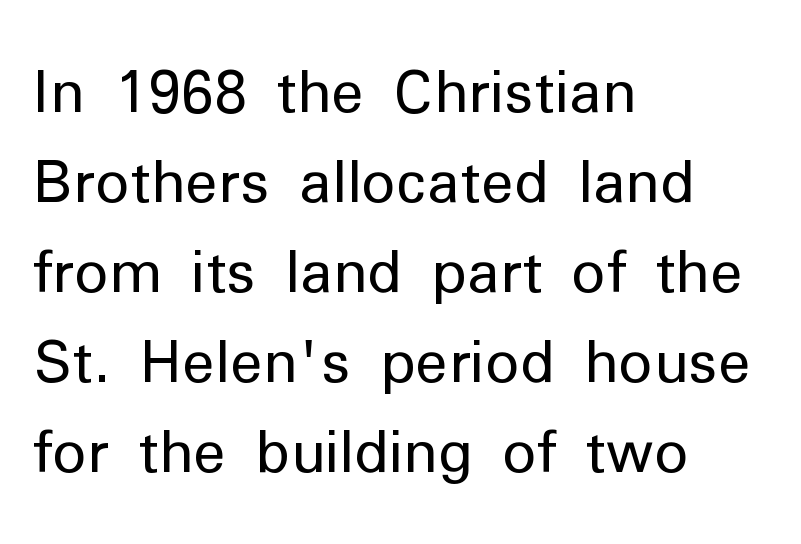
{"serif": "no", "italic": "no", "bold": "no", "weight": "regular", "width": "normal", "stroke_contrast": "low", "x_height": "medium", "monospaced": "no", "underline": "no", "align": "left", "line_spacing": "normal", "line_spacing_ratio": 1.55, "letter_spacing": "normal", "letter_spacing_em": 0.0, "glyph_px": 58}
